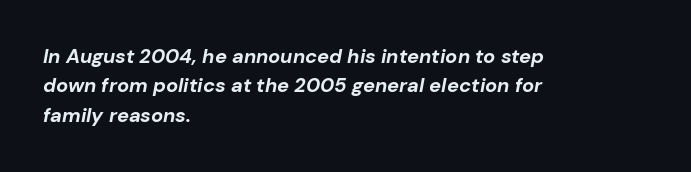
Q: Is the text bold? A: Yes.
Q: Is the text italic (slanted)? A: Yes, it leans right by about 10 degrees.
Q: Is the text underlined? A: No.
Q: How is the paragraph aligned? A: Left-aligned.
Q: Is the spacing between letters normal or unusually wide? A: Normal.
Q: Is the spacing between lines tight, normal or loose? A: Normal.
